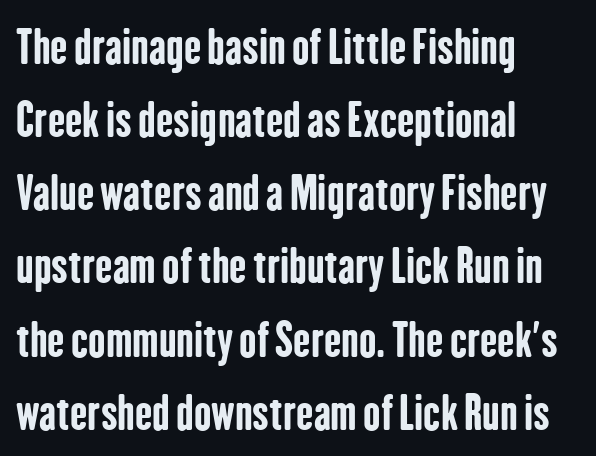
{"serif": "no", "italic": "no", "bold": "yes", "weight": "bold", "width": "condensed", "stroke_contrast": "low", "x_height": "medium", "monospaced": "no", "underline": "no", "align": "left", "line_spacing": "normal", "line_spacing_ratio": 1.59, "letter_spacing": "normal", "letter_spacing_em": 0.0, "glyph_px": 46}
